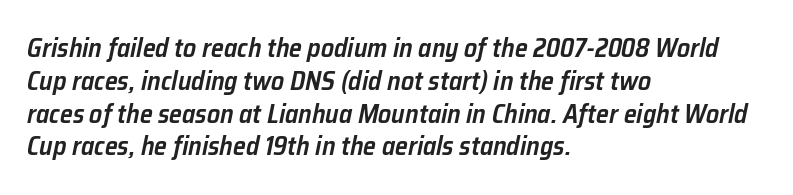
Casual observation: everything's shoved over to the left. Glyph-to-glyph distance matches everyday printed text. The characters look somewhat weighty, a semibold short of true bold. Normally led — the rows are evenly, conventionally spaced. Descender tails drop into unmarked territory. Tall strokes in this sample are angled rather than plumb.
